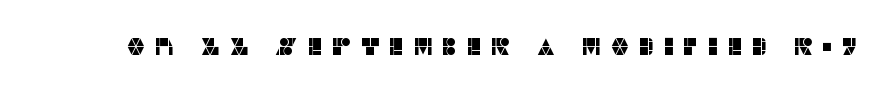
Posture: straight, roman, zero tilt. Descender tails drop into unmarked territory. There is plenty of visible air inserted between adjacent glyphs.
